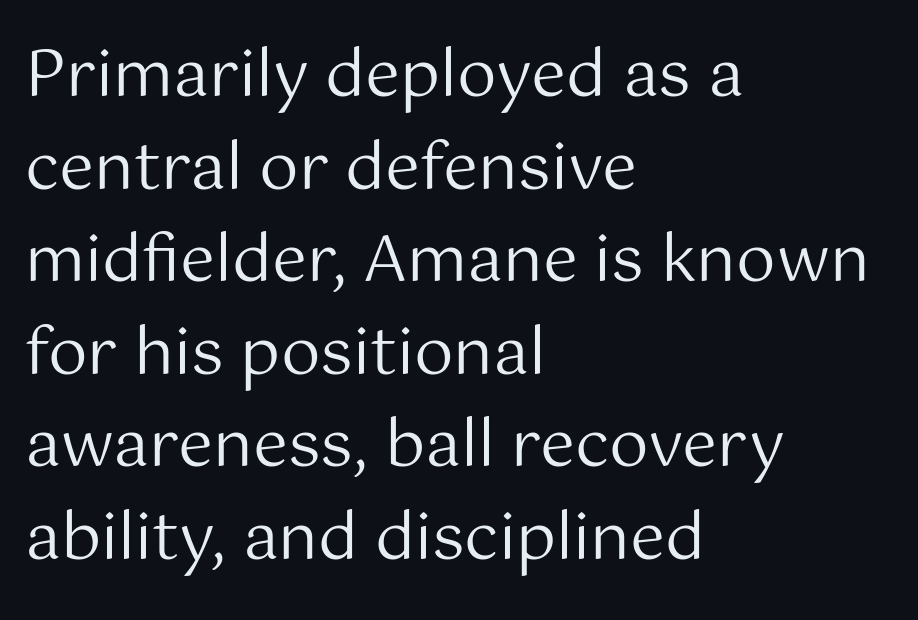
{"serif": "no", "italic": "no", "bold": "no", "weight": "regular", "width": "normal", "stroke_contrast": "medium", "x_height": "medium", "monospaced": "no", "underline": "no", "align": "left", "line_spacing": "normal", "line_spacing_ratio": 1.47, "letter_spacing": "normal", "letter_spacing_em": 0.0, "glyph_px": 63}
